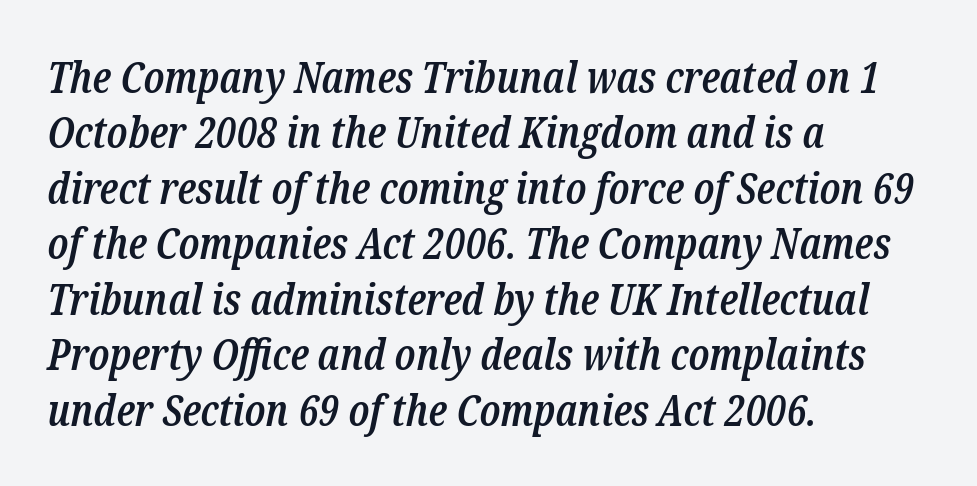
The image shows 43 px semibold, condensed serif type, italic (leaning right); set left-aligned, normal line spacing (1.29x), normal letter spacing, not underlined; low stroke contrast and a medium x-height.
